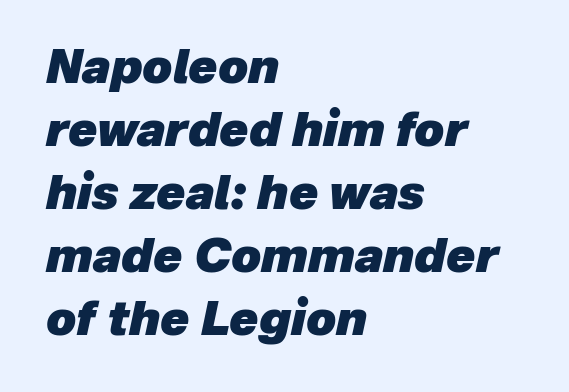
What stands out about the letter spacing? Nothing — it is the standard amount. The face used here is proportionally spaced, like ordinary book or web type. Does the weight exceed regular? Yes, all the way to bold. Vertical spacing — default.
